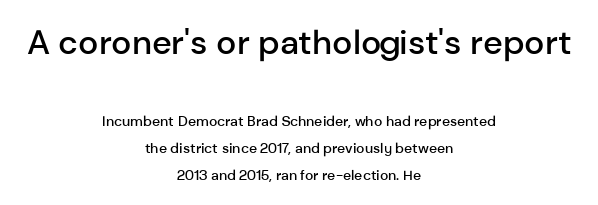
Q: Is the text bold? A: Semi-bold.
Q: Is the text italic (slanted)? A: No, it is upright.
Q: Is the typeface a serif or a sans-serif typeface? A: Sans-serif.
Q: Is the text underlined? A: No.
Q: How is the paragraph aligned? A: Centered.
Q: Is the spacing between letters normal or unusually wide? A: Normal.
Q: Is the spacing between lines tight, normal or loose? A: Loose.
Q: Which block of text is set in a larger size, the first (top) or the second (bottom)? A: The first (top) one.
Q: Width (condensed, normal, or wide)? A: Normal.
Q: Stroke contrast? A: Low.
Q: x-height? A: Medium.
Q: Monospaced? A: No.
